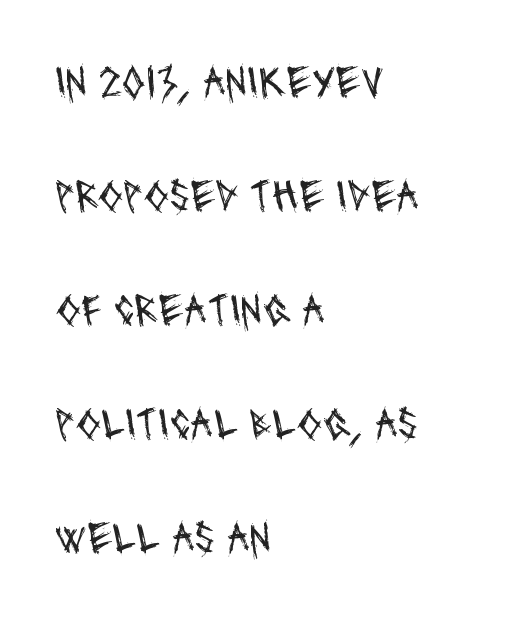
The designer went with a sans here, leaving each stem footless. Do the characters align in a grid? No, the font is proportional. Nothing unusual about the tracking: characters are spaced as the font intends. Quick note: underline off. Widely set lines give the paragraph a tall, airy silhouette.
